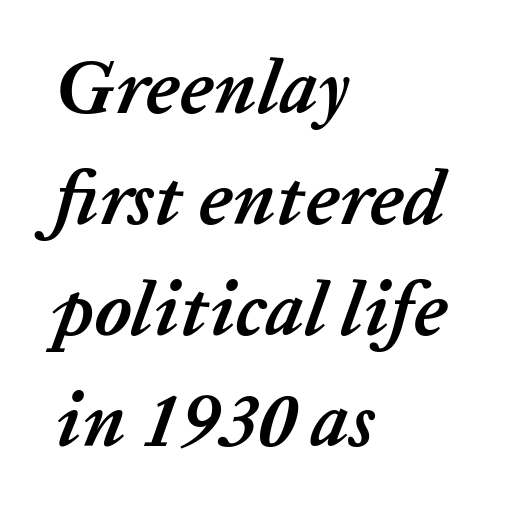
Words appear dense and cohesive because spacing is normal. The specimen reads as italic at a glance. Is this a fixed-width face? No — the glyphs have proportional, varying widths. The space directly below the letters is spotless.
